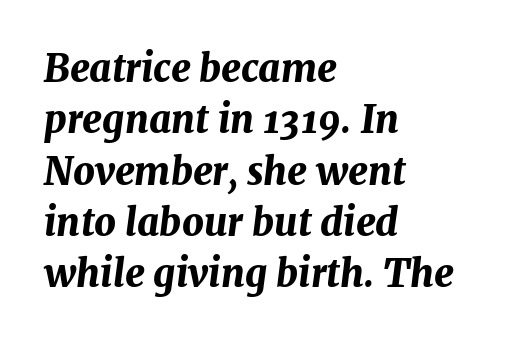
The image shows 38 px bold type, italic (leaning right); set left-aligned, normal line spacing (1.35x), normal letter spacing, not underlined; medium stroke contrast and a medium x-height.
